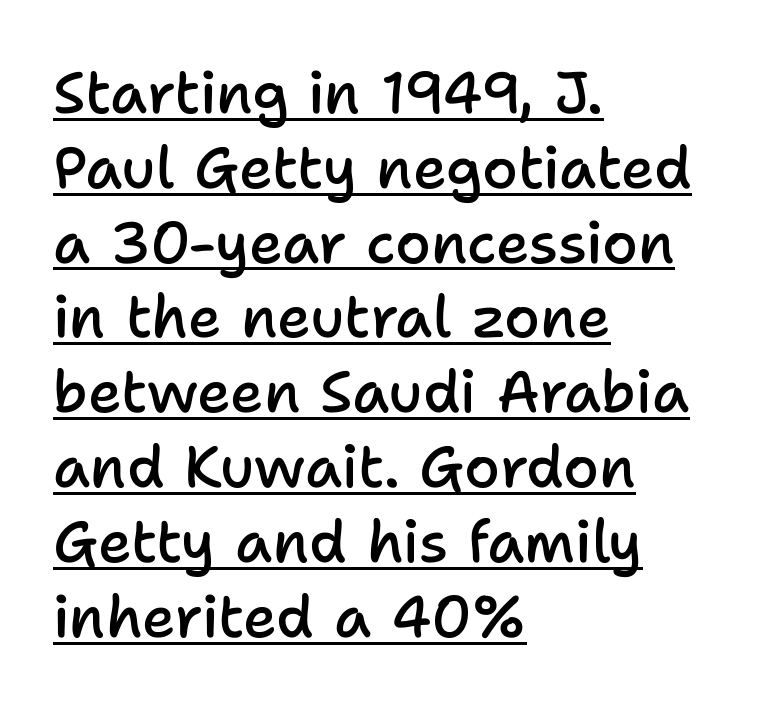
A typesetter would call this proportional, since set widths differ per character. Students, this is semibold: more ink than regular, less than bold. The paragraph has a hard left edge and a soft right edge. The rendering keeps characters at their native spacing. The sample's only ornament is a line tracing under the words. The space between consecutive lines is moderate.
